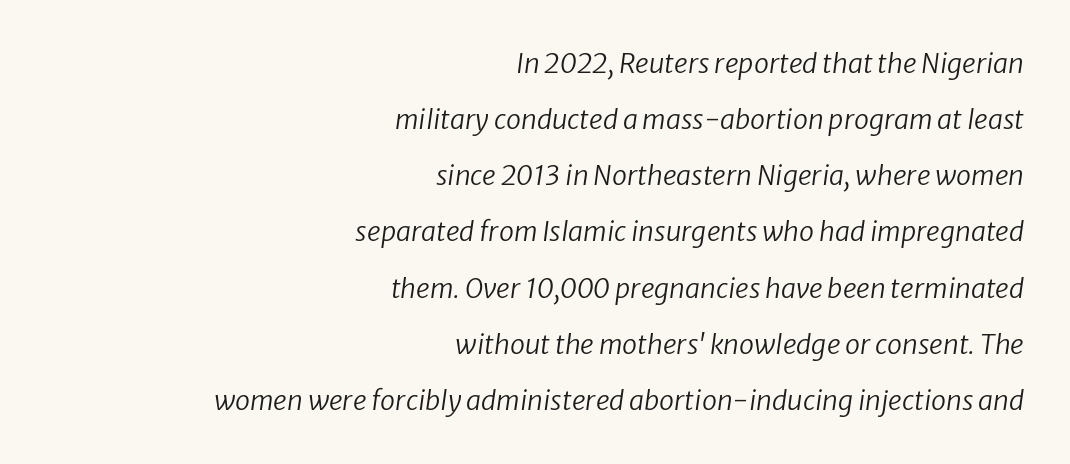
{"italic": "yes", "lean": "right", "slant_degrees": 8, "bold": "no", "underline": "no", "align": "right", "line_spacing": "loose", "line_spacing_ratio": 2.08, "letter_spacing": "normal", "letter_spacing_em": 0.0, "glyph_px": 27}
